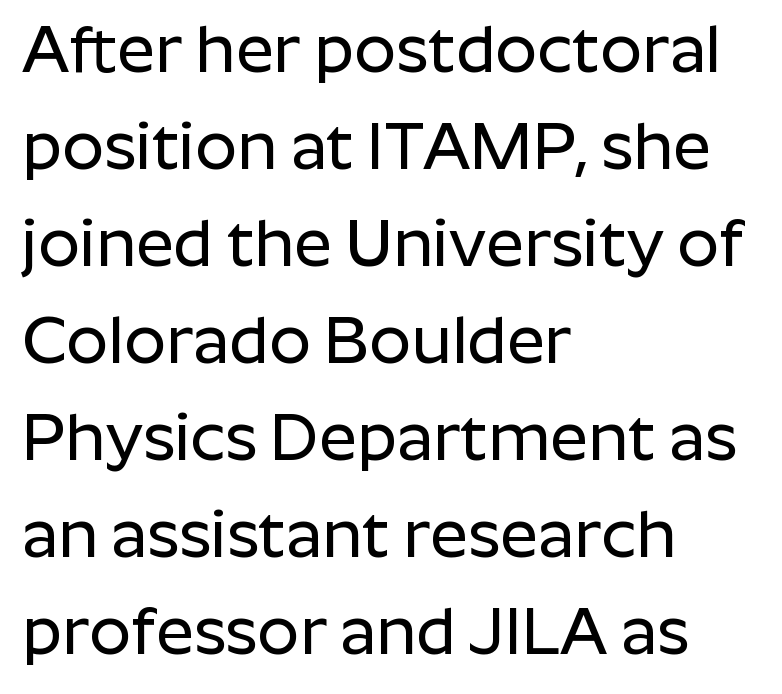
Q: Is the text italic (slanted)? A: No, it is upright.
Q: Is the typeface a serif or a sans-serif typeface? A: Sans-serif.
Q: Is the text underlined? A: No.
Q: How is the paragraph aligned? A: Left-aligned.
Q: Is the spacing between letters normal or unusually wide? A: Normal.
Q: Is the spacing between lines tight, normal or loose? A: Normal.
Q: Width (condensed, normal, or wide)? A: Normal.
Q: Stroke contrast? A: Low.
Q: x-height? A: Medium.
Q: Monospaced? A: No.
